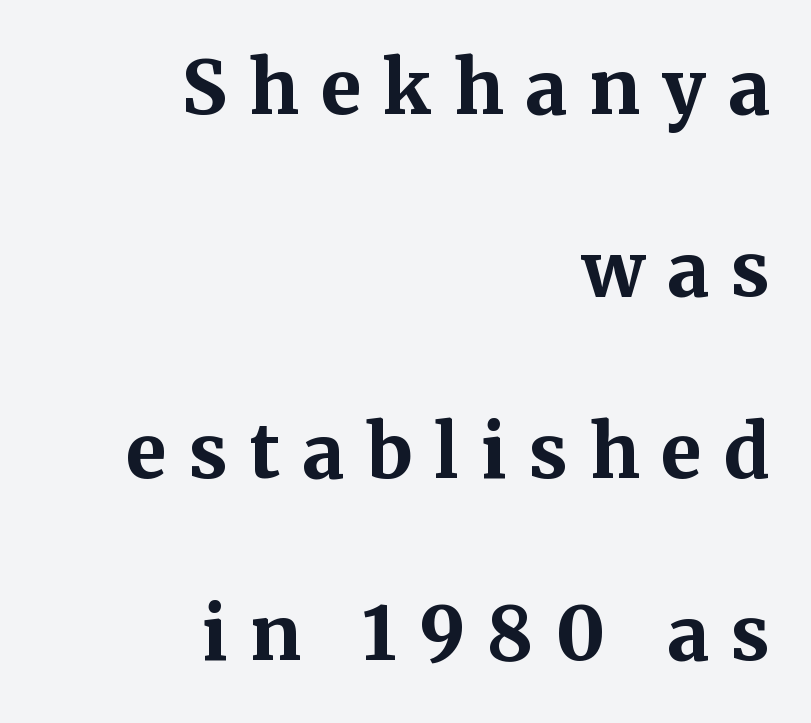
{"serif": "yes", "italic": "no", "bold": "yes", "weight": "bold", "width": "normal", "stroke_contrast": "medium", "x_height": "medium", "monospaced": "no", "underline": "no", "align": "right", "line_spacing": "loose", "line_spacing_ratio": 2.46, "letter_spacing": "wide", "letter_spacing_em": 0.3, "glyph_px": 74}
